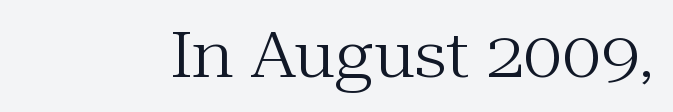
The image shows 62 px regular-weight serif type, upright; set normal letter spacing, not underlined; medium stroke contrast and a medium x-height.
